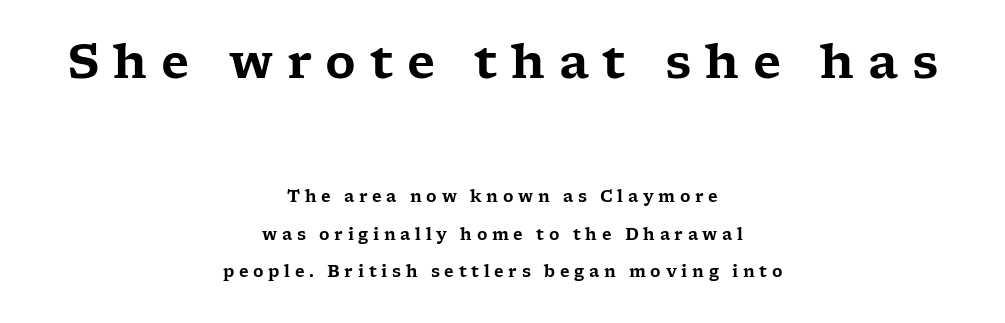
Q: Is the text italic (slanted)? A: No, it is upright.
Q: Is the typeface a serif or a sans-serif typeface? A: Serif.
Q: Is the text underlined? A: No.
Q: How is the paragraph aligned? A: Centered.
Q: Is the spacing between letters normal or unusually wide? A: Unusually wide.
Q: Is the spacing between lines tight, normal or loose? A: Loose.
Q: Which block of text is set in a larger size, the first (top) or the second (bottom)? A: The first (top) one.
Q: Width (condensed, normal, or wide)? A: Wide.
Q: Stroke contrast? A: Low.
Q: x-height? A: Medium.
Q: Monospaced? A: No.
